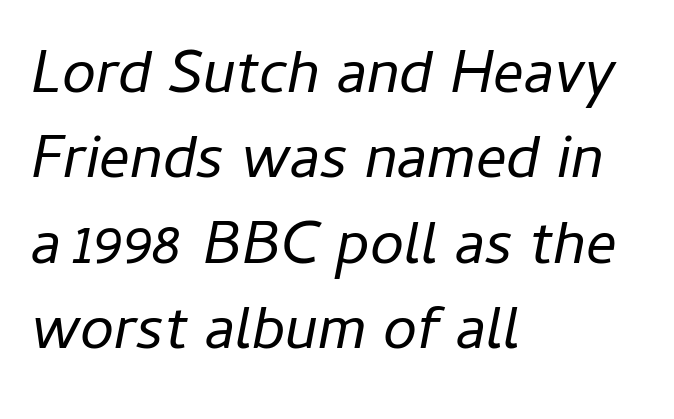
{"italic": "yes", "lean": "right", "slant_degrees": 11, "bold": "no", "weight": "regular", "width": "normal", "stroke_contrast": "low", "x_height": "medium", "monospaced": "no", "underline": "no", "align": "left", "line_spacing": "normal", "line_spacing_ratio": 1.4, "letter_spacing": "normal", "letter_spacing_em": 0.0, "glyph_px": 61}
